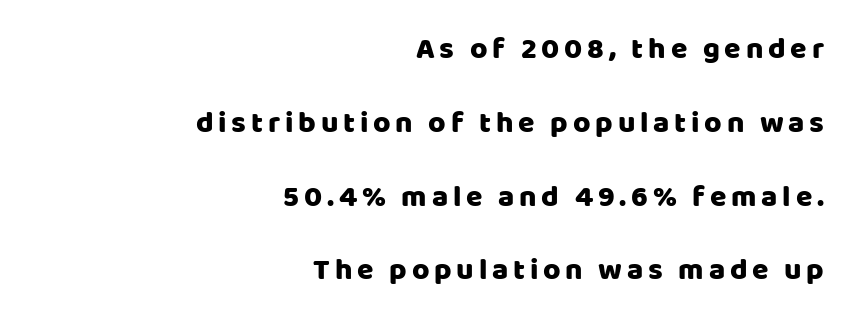
The image shows 30 px sans-serif type, upright; set right-aligned, loose line spacing (2.46x), not underlined; low stroke contrast and a large x-height.
